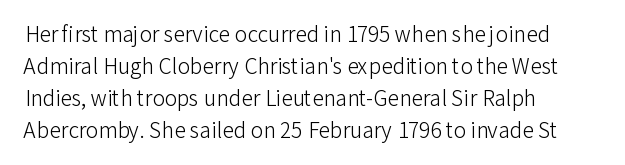
{"italic": "no", "bold": "no", "underline": "no", "align": "left", "line_spacing": "normal", "line_spacing_ratio": 1.53, "letter_spacing": "normal", "letter_spacing_em": 0.0, "glyph_px": 21}
